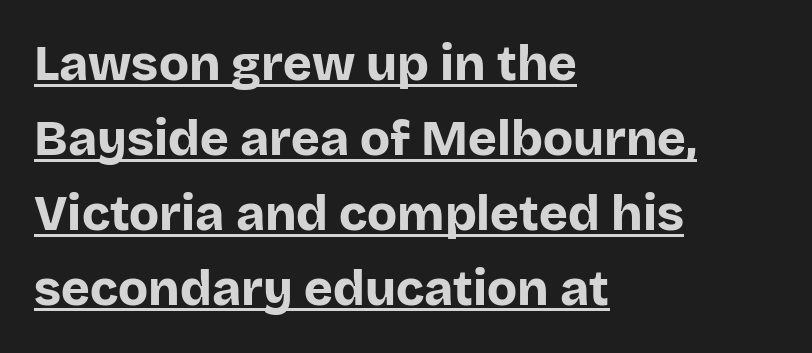
{"serif": "no", "italic": "no", "bold": "yes", "weight": "bold", "width": "normal", "stroke_contrast": "low", "x_height": "large", "monospaced": "no", "underline": "yes", "align": "left", "line_spacing": "normal", "line_spacing_ratio": 1.53, "letter_spacing": "normal", "letter_spacing_em": 0.0, "glyph_px": 49}
